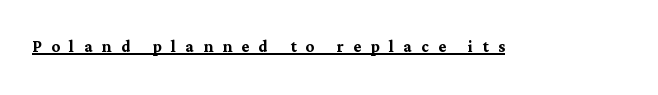
The image shows 21 px bold type, upright; set unusually wide letter spacing (+0.45 em), underlined.
